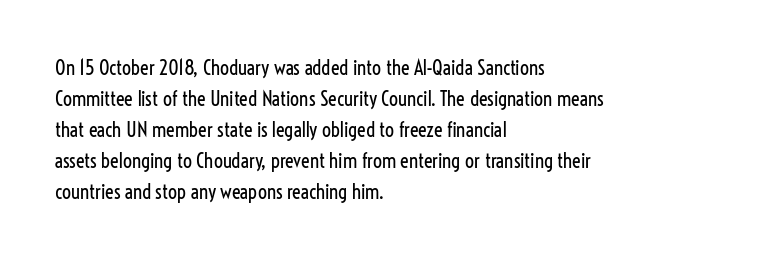
The face looks like a standard text weight, possibly lighter. The type is set solid horizontally, with unmodified tracking. The lettering stays uniformly vertical, giving the passage a roman look. Leading: standard. Casual observation: everything's shoved over to the left.
